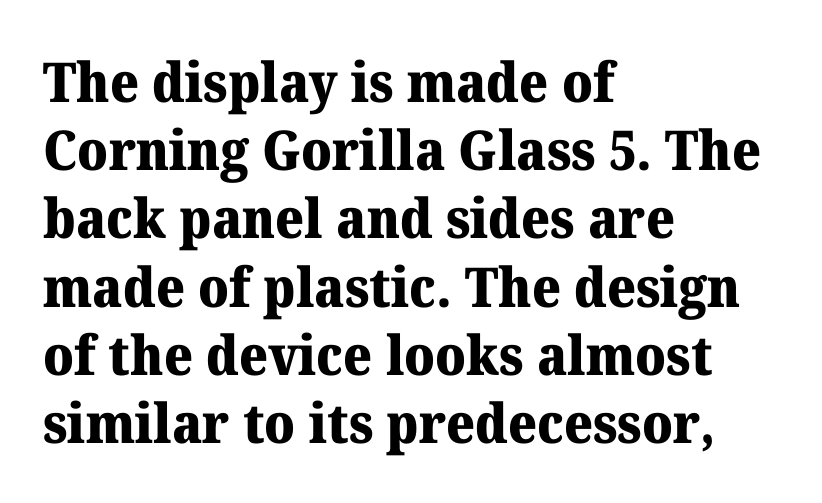
The image shows 55 px heavy serif type, upright; set left-aligned, line spacing 1.24x, normal letter spacing, not underlined; medium stroke contrast and a medium x-height.
